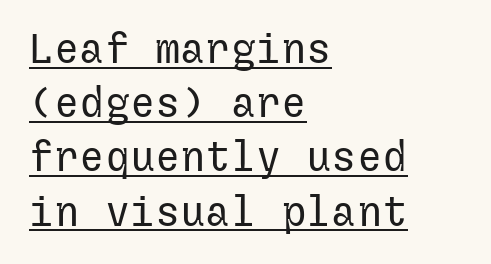
These lines were composed using upright roman letters. The lines are quadded left. Nothing sits at the stroke ends, so this counts as sans-serif. This sample keeps an unexceptional amount of space between lines. No chunkiness to these letters — they're not bold. Short note: letters normally spaced.
